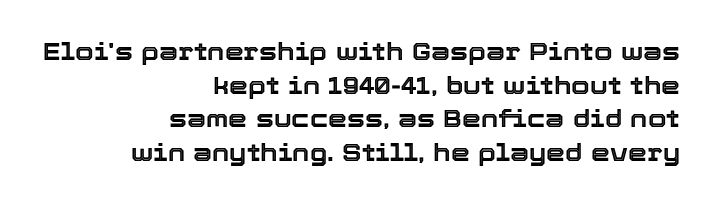
{"italic": "no", "underline": "no", "align": "right", "line_spacing": "normal", "line_spacing_ratio": 1.4, "letter_spacing": "normal", "letter_spacing_em": 0.0, "glyph_px": 24}
